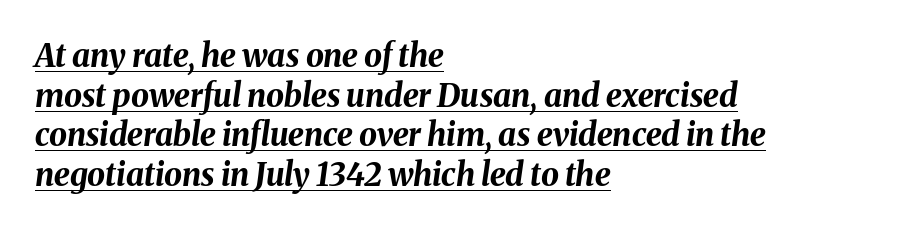
{"italic": "yes", "lean": "right", "slant_degrees": 8, "bold": "yes", "weight": "bold", "width": "normal", "stroke_contrast": "medium", "x_height": "medium", "monospaced": "no", "underline": "yes", "align": "left", "line_spacing_ratio": 1.24, "letter_spacing": "normal", "letter_spacing_em": 0.0, "glyph_px": 32}
